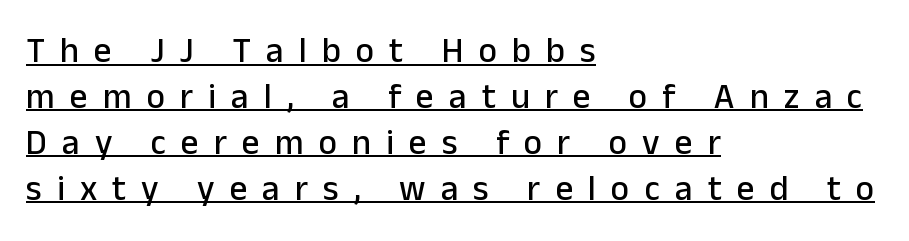
The image shows 35 px sans-serif type, upright; set left-aligned, normal line spacing (1.31x), unusually wide letter spacing (+0.43 em), underlined; low stroke contrast and a medium x-height.
